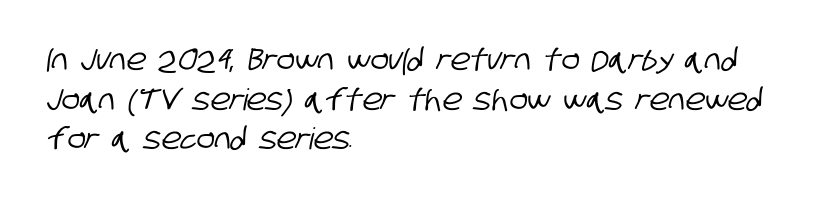
{"serif": "no", "width": "condensed", "stroke_contrast": "low", "x_height": "large", "monospaced": "no", "underline": "no", "align": "left", "line_spacing": "normal", "line_spacing_ratio": 1.32, "letter_spacing": "normal", "letter_spacing_em": 0.0, "glyph_px": 30}
